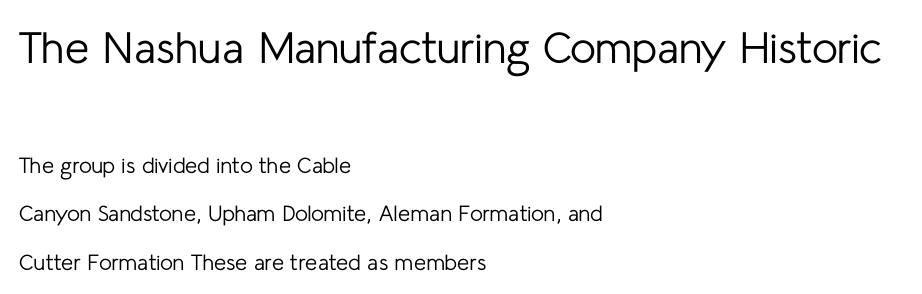
Q: Is the text bold? A: No.
Q: Is the text italic (slanted)? A: No, it is upright.
Q: Is the typeface a serif or a sans-serif typeface? A: Sans-serif.
Q: Is the text underlined? A: No.
Q: How is the paragraph aligned? A: Left-aligned.
Q: Is the spacing between letters normal or unusually wide? A: Normal.
Q: Is the spacing between lines tight, normal or loose? A: Loose.
Q: Which block of text is set in a larger size, the first (top) or the second (bottom)? A: The first (top) one.
Q: Width (condensed, normal, or wide)? A: Normal.
Q: Stroke contrast? A: Low.
Q: x-height? A: Medium.
Q: Monospaced? A: No.
